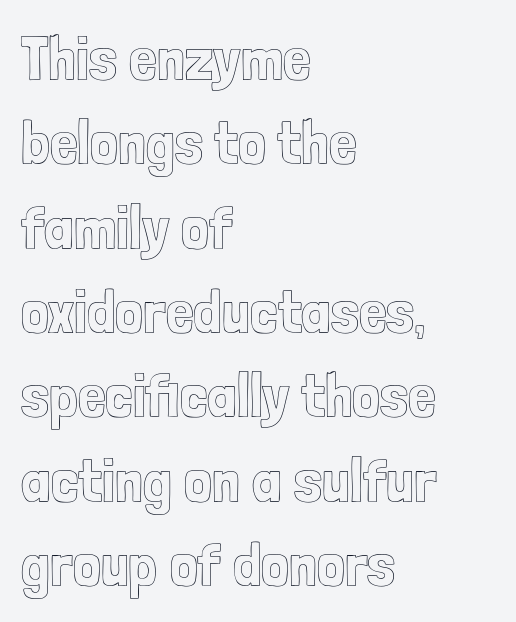
Q: Is the text italic (slanted)? A: No, it is upright.
Q: Is the text underlined? A: No.
Q: How is the paragraph aligned? A: Left-aligned.
Q: Is the spacing between letters normal or unusually wide? A: Normal.
Q: Is the spacing between lines tight, normal or loose? A: Normal.
Q: Width (condensed, normal, or wide)? A: Condensed.
Q: x-height? A: Medium.
Q: Monospaced? A: No.
